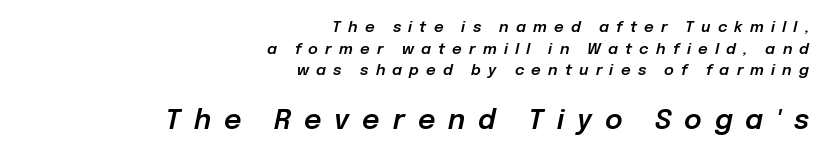
The image shows 27 px text type, italic (leaning right); set right-aligned, normal line spacing (1.45x), unusually wide letter spacing (+0.48 em), not underlined; the second (bottom) block is 1.8x larger.
